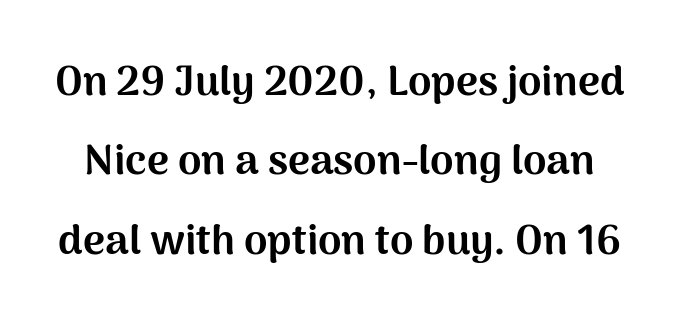
The glyphs are unaccompanied by any horizontal stroke below them. Standard letterfit; no display-style spreading of the glyphs. Typographic density is high because the face is bold. Nothing sits at the stroke ends, so this counts as sans-serif.
